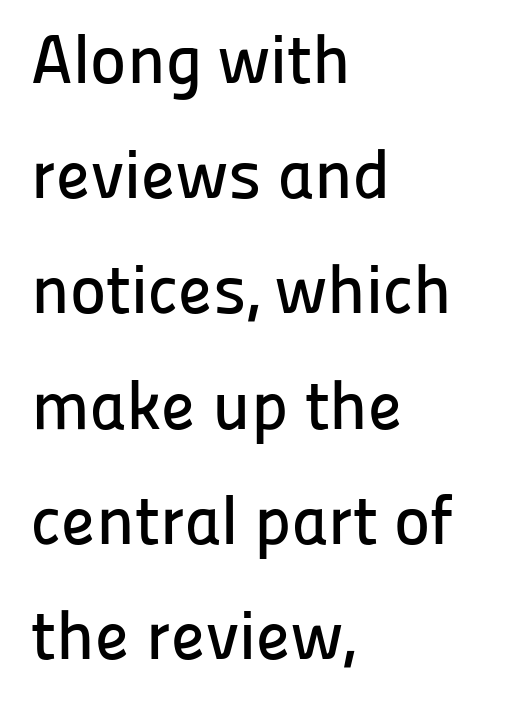
The image shows 69 px sans-serif type, upright; set left-aligned, normal line spacing (1.67x), normal letter spacing, not underlined; low stroke contrast and a medium x-height.
